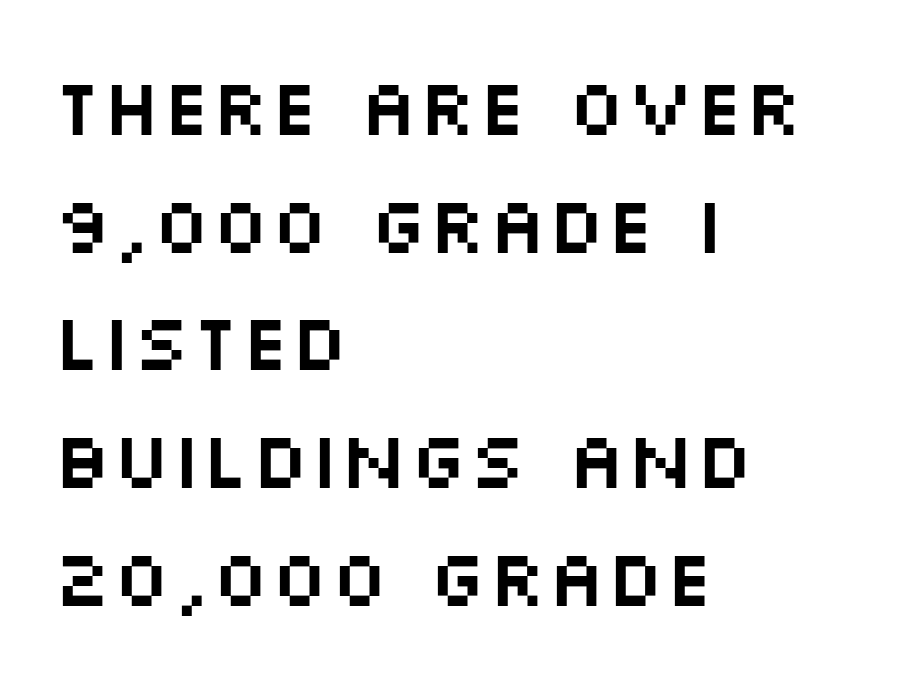
Q: Is the text italic (slanted)? A: No, it is upright.
Q: Is the typeface a serif or a sans-serif typeface? A: Sans-serif.
Q: Is the text underlined? A: No.
Q: How is the paragraph aligned? A: Left-aligned.
Q: Is the spacing between letters normal or unusually wide? A: Normal.
Q: Is the spacing between lines tight, normal or loose? A: Normal.
Q: Width (condensed, normal, or wide)? A: Wide.
Q: Stroke contrast? A: Medium.
Q: x-height? A: Large.
Q: Monospaced? A: No.
